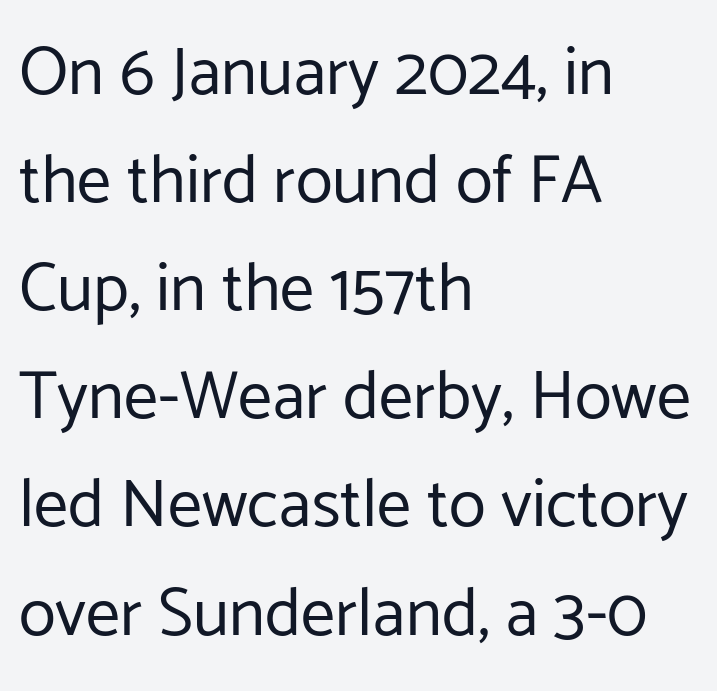
{"serif": "no", "italic": "no", "bold": "no", "weight": "regular", "width": "normal", "stroke_contrast": "low", "x_height": "medium", "monospaced": "no", "underline": "no", "align": "left", "line_spacing": "normal", "line_spacing_ratio": 1.59, "letter_spacing": "normal", "letter_spacing_em": 0.0, "glyph_px": 68}
